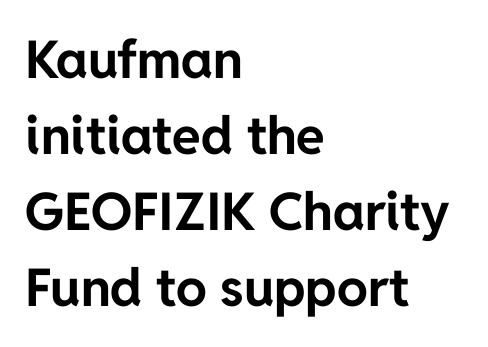
The image shows 52 px bold sans-serif type, upright; set left-aligned, normal line spacing (1.46x), normal letter spacing, not underlined; low stroke contrast and a medium x-height.
